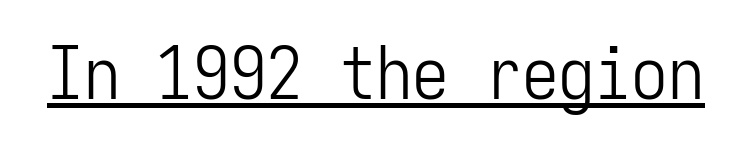
The passage shown is typed in a monospace face where columns stay perfectly aligned. Honestly, the letter spacing is just normal — you wouldn't notice it. Notice how the stems are strictly vertical — no italics here. Check the space under the baseline: a stroke is drawn there.
